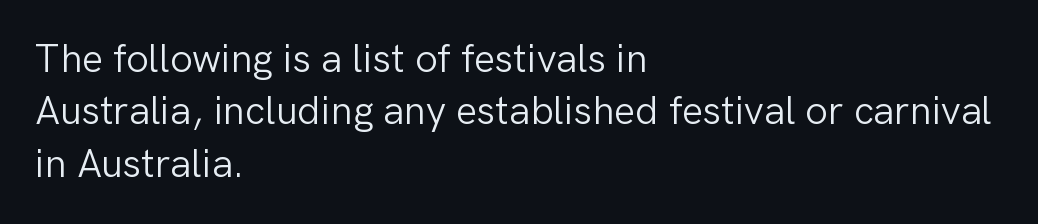
{"serif": "no", "italic": "no", "bold": "no", "weight": "light", "width": "normal", "stroke_contrast": "low", "x_height": "medium", "monospaced": "no", "underline": "no", "align": "left", "line_spacing": "normal", "line_spacing_ratio": 1.31, "letter_spacing": "normal", "letter_spacing_em": 0.0, "glyph_px": 40}
